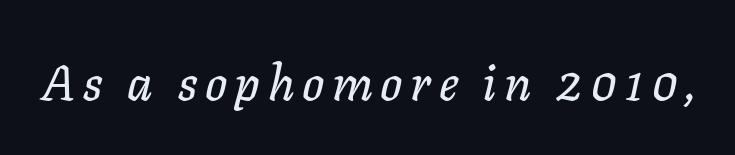
The image shows 49 px text type, italic (leaning right); set not underlined; low stroke contrast and a medium x-height.
